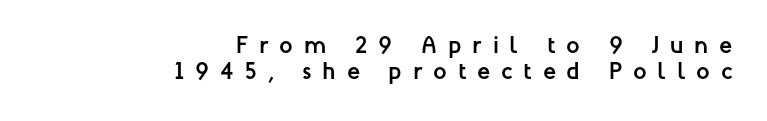
Q: Is the text bold? A: Yes.
Q: Is the text italic (slanted)? A: No, it is upright.
Q: Is the text underlined? A: No.
Q: How is the paragraph aligned? A: Right-aligned.
Q: Is the spacing between letters normal or unusually wide? A: Unusually wide.
Q: Is the spacing between lines tight, normal or loose? A: Tight.
